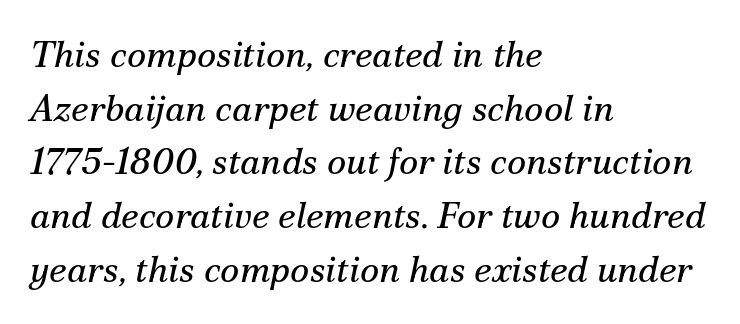
Yep, those are serifs on the letters. Line beginnings align vertically; line endings do not. There's an unmistakable incline to the writing here. Letter spacing: default. A typesetter would call this leading conventional body-copy spacing.
